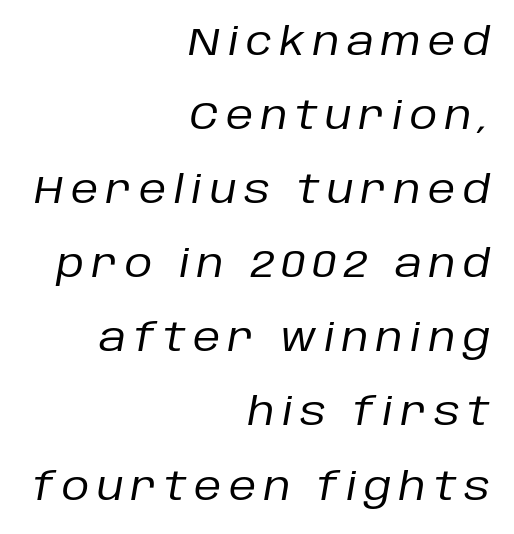
The image shows 38 px regular-weight type, italic (leaning right); set right-aligned, loose line spacing (1.95x), unusually wide letter spacing (+0.2 em), not underlined; low stroke contrast and a large x-height.
